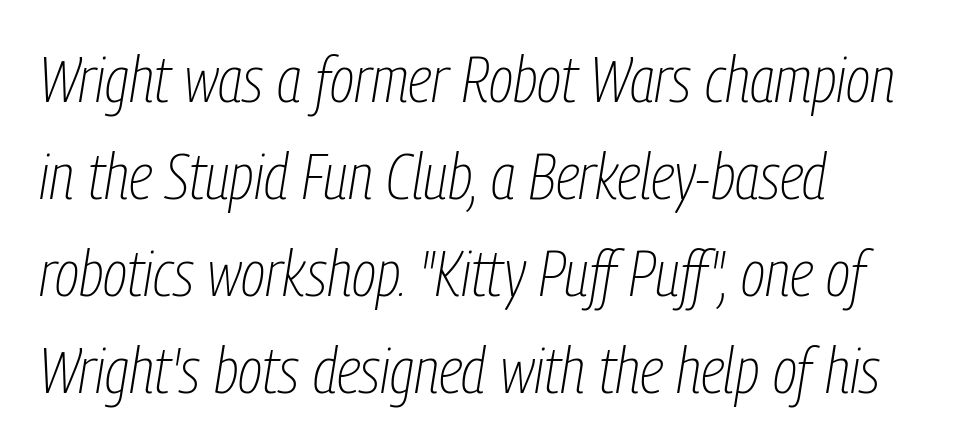
The image shows 65 px thin, condensed type, italic (leaning right); set left-aligned, normal line spacing (1.49x), normal letter spacing, not underlined; low stroke contrast and a medium x-height.
